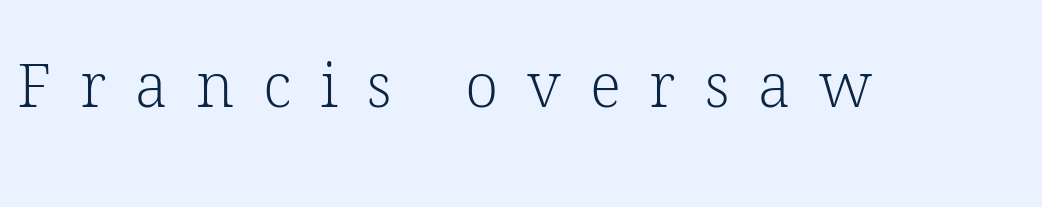
Q: Is the text bold? A: No.
Q: Is the text italic (slanted)? A: No, it is upright.
Q: Is the typeface a serif or a sans-serif typeface? A: Serif.
Q: Is the text underlined? A: No.
Q: Is the spacing between letters normal or unusually wide? A: Unusually wide.
Q: Width (condensed, normal, or wide)? A: Normal.
Q: Stroke contrast? A: Low.
Q: x-height? A: Medium.
Q: Monospaced? A: No.
